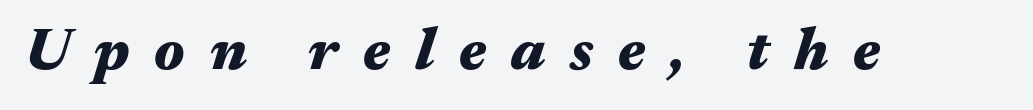
{"italic": "yes", "lean": "right", "slant_degrees": 17, "bold": "yes", "weight": "heavy", "width": "wide", "stroke_contrast": "medium", "x_height": "medium", "monospaced": "no", "underline": "no", "letter_spacing": "wide", "letter_spacing_em": 0.42, "glyph_px": 59}
